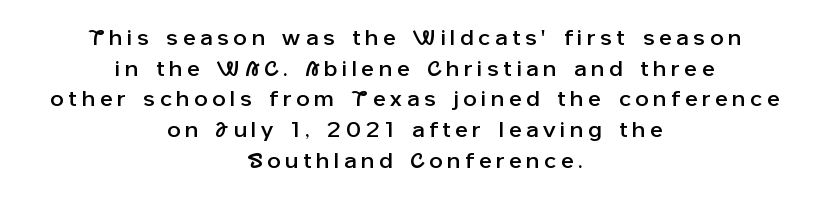
Q: Is the text italic (slanted)? A: No, it is upright.
Q: Is the text underlined? A: No.
Q: How is the paragraph aligned? A: Centered.
Q: Is the spacing between letters normal or unusually wide? A: Unusually wide.
Q: Is the spacing between lines tight, normal or loose? A: Normal.
